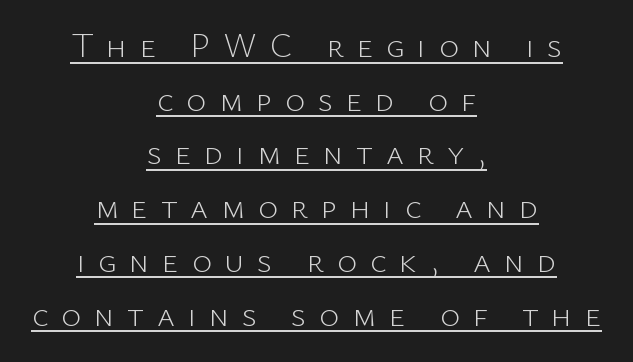
Each new line begins a customary step beneath the previous one. A typesetter would label this face a sans. The specimen reads as upright at a glance. This rendering uses center alignment, leaving both contours irregular but symmetric.
